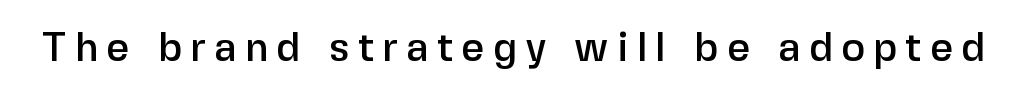
Varying glyph widths throughout — classic text-font behaviour. The type family on display is of the sans-serif kind. What stands out about the letter spacing? Its width — letters are far apart. The glyphs are unaccompanied by any horizontal stroke below them. Ordinary non-slanted type is in use.
